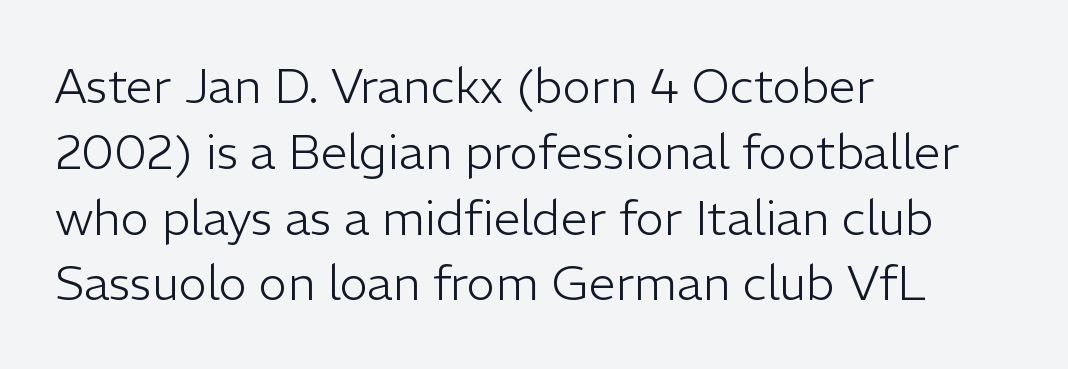
{"serif": "no", "italic": "no", "bold": "no", "weight": "light", "width": "normal", "stroke_contrast": "low", "x_height": "medium", "monospaced": "no", "underline": "no", "align": "left", "line_spacing": "normal", "line_spacing_ratio": 1.37, "letter_spacing": "normal", "letter_spacing_em": 0.0, "glyph_px": 48}
